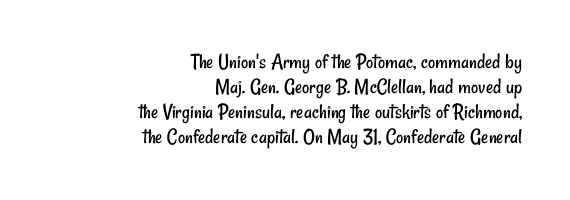
Q: Is the text bold? A: No.
Q: Is the text underlined? A: No.
Q: How is the paragraph aligned? A: Right-aligned.
Q: Is the spacing between letters normal or unusually wide? A: Normal.
Q: Is the spacing between lines tight, normal or loose? A: Tight.
